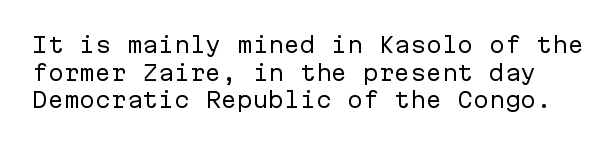
{"italic": "no", "bold": "no", "underline": "no", "line_spacing": "normal", "line_spacing_ratio": 1.31, "letter_spacing": "normal", "letter_spacing_em": 0.0, "glyph_px": 21}
